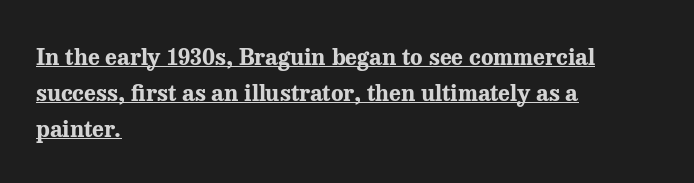
{"italic": "no", "bold": "yes", "underline": "yes", "align": "left", "line_spacing": "normal", "line_spacing_ratio": 1.56, "letter_spacing": "normal", "letter_spacing_em": 0.0, "glyph_px": 23}
